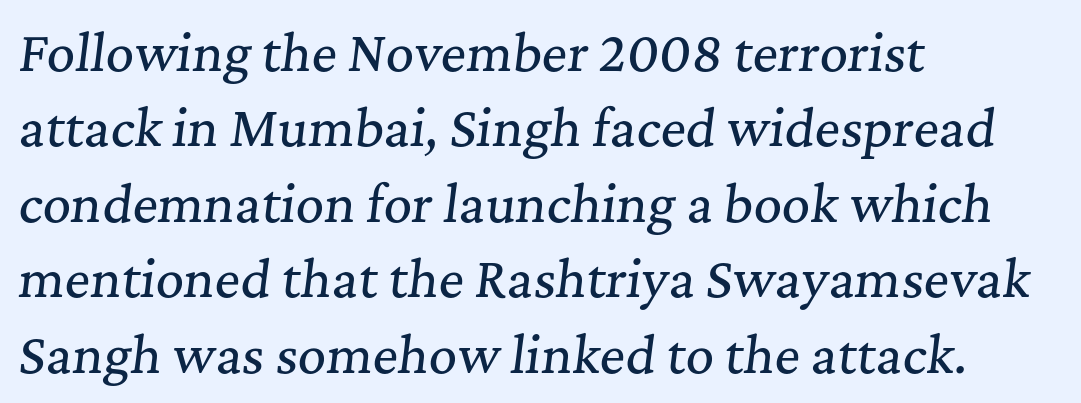
Layout note: lines flush left. In terms of letterform style, serifs are clearly present. Does the leading feel generous? No, just average. Is the type slanted? Yes — the strokes lean at a clear angle. Has an underline been added? It has not.
